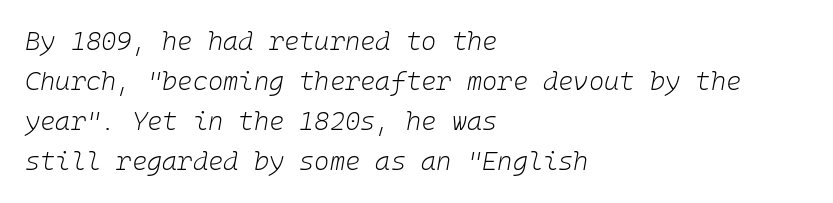
The image shows 26 px text type, italic (leaning right); set left-aligned, normal line spacing (1.54x), normal letter spacing, not underlined.
